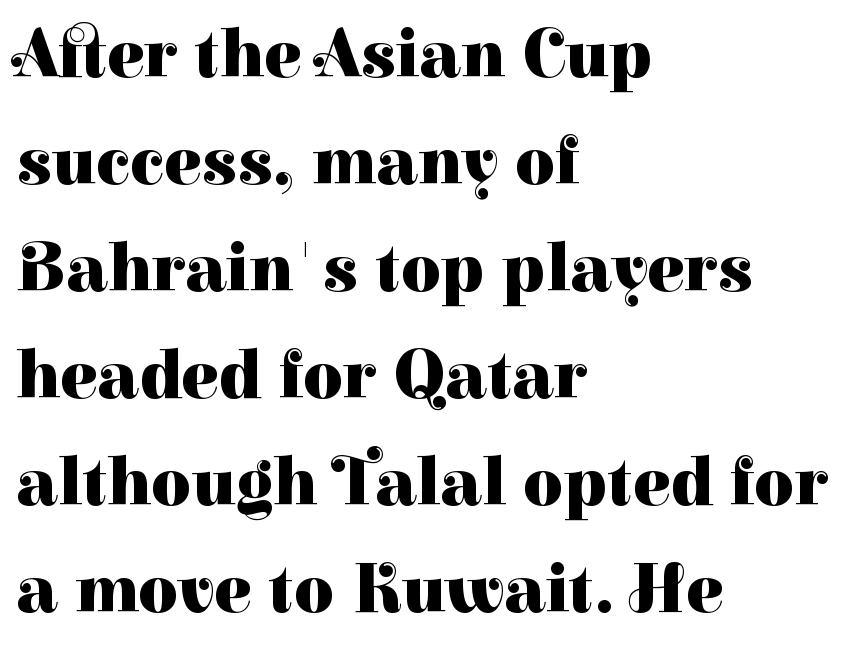
The image shows 69 px heavy serif type, upright; set left-aligned, normal line spacing (1.55x), normal letter spacing, not underlined; high stroke contrast and a medium x-height.
